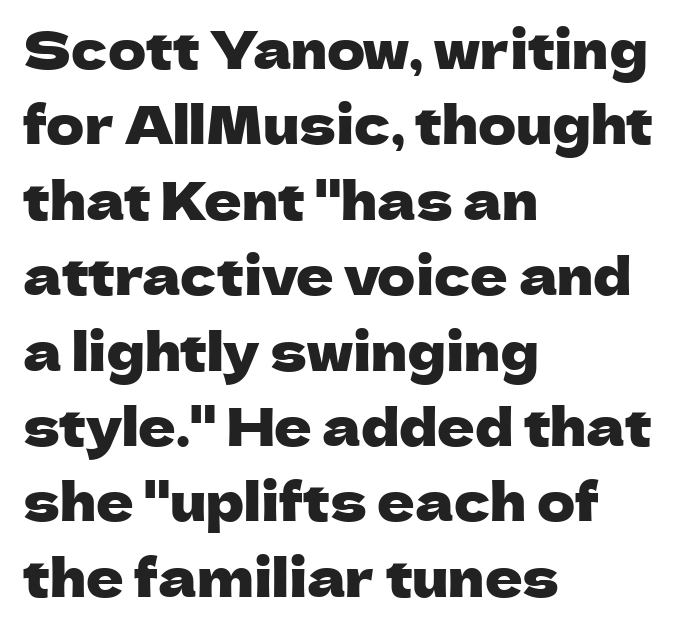
Q: Is the text italic (slanted)? A: No, it is upright.
Q: Is the typeface a serif or a sans-serif typeface? A: Sans-serif.
Q: Is the text underlined? A: No.
Q: How is the paragraph aligned? A: Left-aligned.
Q: Is the spacing between letters normal or unusually wide? A: Normal.
Q: Is the spacing between lines tight, normal or loose? A: Normal.
Q: Width (condensed, normal, or wide)? A: Normal.
Q: Stroke contrast? A: Low.
Q: x-height? A: Medium.
Q: Monospaced? A: No.
